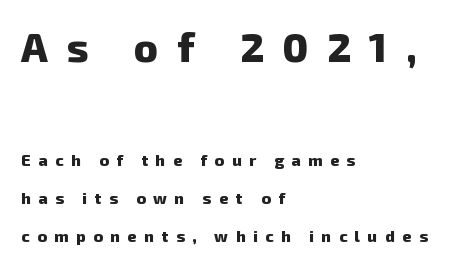
{"serif": "no", "bold": "yes", "weight": "heavy", "width": "normal", "stroke_contrast": "low", "x_height": "medium", "monospaced": "no", "underline": "no", "align": "left", "line_spacing": "loose", "line_spacing_ratio": 2.39, "letter_spacing": "wide", "letter_spacing_em": 0.47, "larger_block": "first", "size_ratio": 2.5, "glyph_px": 40}
